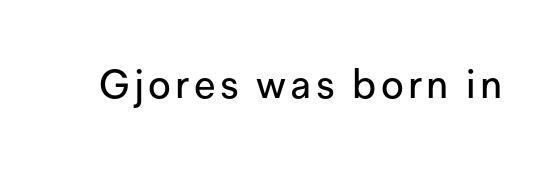
The image shows 39 px sans-serif type, upright; set not underlined; low stroke contrast and a medium x-height.
